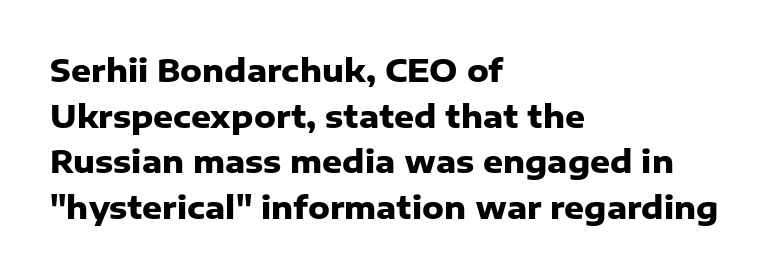
{"serif": "no", "italic": "no", "bold": "yes", "weight": "heavy", "width": "normal", "stroke_contrast": "low", "x_height": "medium", "monospaced": "no", "underline": "no", "align": "left", "line_spacing": "normal", "line_spacing_ratio": 1.47, "letter_spacing": "normal", "letter_spacing_em": 0.0, "glyph_px": 31}
